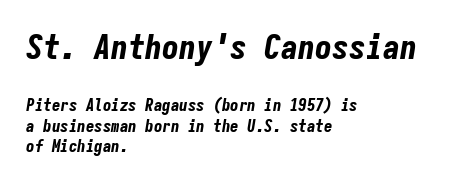
{"italic": "yes", "lean": "right", "slant_degrees": 9, "bold": "yes", "weight": "bold", "width": "condensed", "stroke_contrast": "low", "x_height": "medium", "monospaced": "yes", "underline": "no", "align": "left", "line_spacing_ratio": 1.21, "letter_spacing": "normal", "letter_spacing_em": 0.0, "larger_block": "first", "size_ratio": 2.0, "glyph_px": 34}
